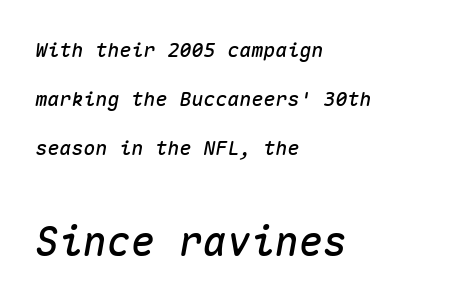
Q: Is the text italic (slanted)? A: Yes, it leans right by about 10 degrees.
Q: Is the text underlined? A: No.
Q: How is the paragraph aligned? A: Left-aligned.
Q: Is the spacing between letters normal or unusually wide? A: Normal.
Q: Is the spacing between lines tight, normal or loose? A: Loose.
Q: Which block of text is set in a larger size, the first (top) or the second (bottom)? A: The second (bottom) one.
Q: Width (condensed, normal, or wide)? A: Normal.
Q: Stroke contrast? A: Medium.
Q: x-height? A: Medium.
Q: Monospaced? A: Yes.
